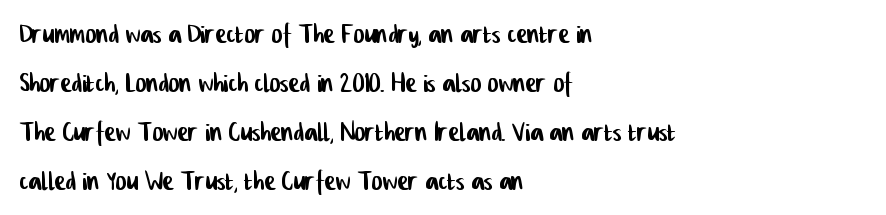
Note the varied advance widths — an 'i' is clearly narrower than an 'm'. The gaps between neighbouring characters are ordinary and unremarkable. One-word summary of the alignment: left. Honestly, there is no underline to notice here at all. Quick note: interline space is typical. Observe the absence of serifs on each vertical stroke in this sample.
